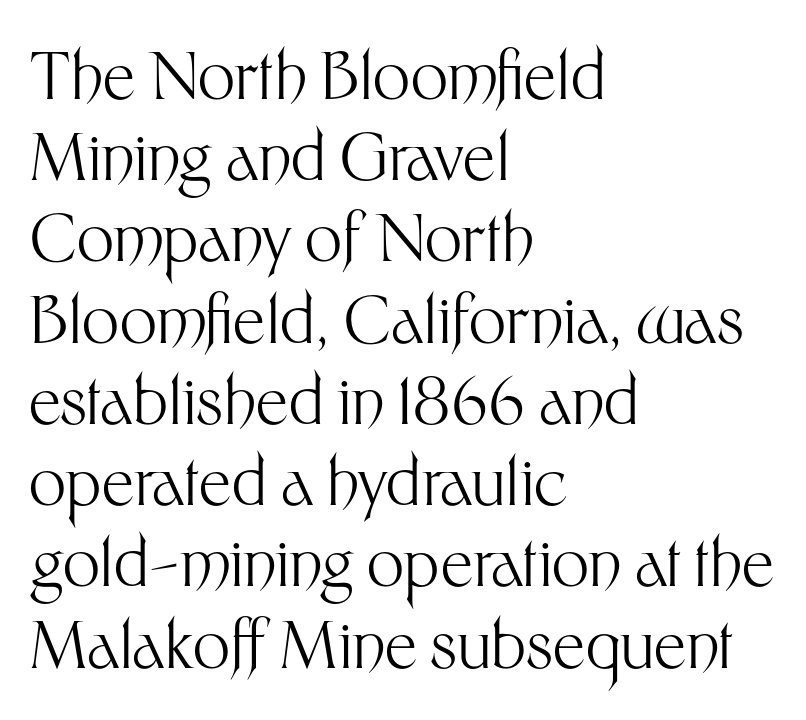
Q: Is the text bold? A: No.
Q: Is the text italic (slanted)? A: No, it is upright.
Q: Is the typeface a serif or a sans-serif typeface? A: Sans-serif.
Q: Is the text underlined? A: No.
Q: How is the paragraph aligned? A: Left-aligned.
Q: Is the spacing between letters normal or unusually wide? A: Normal.
Q: Is the spacing between lines tight, normal or loose? A: Normal.
Q: Width (condensed, normal, or wide)? A: Normal.
Q: Stroke contrast? A: Medium.
Q: x-height? A: Medium.
Q: Monospaced? A: No.
